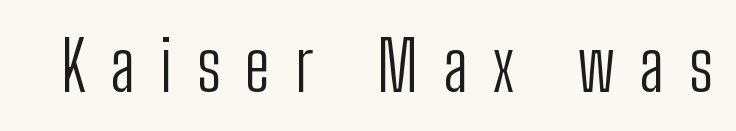
Q: Is the text bold? A: No.
Q: Is the text italic (slanted)? A: No, it is upright.
Q: Is the typeface a serif or a sans-serif typeface? A: Sans-serif.
Q: Is the text underlined? A: No.
Q: Is the spacing between letters normal or unusually wide? A: Unusually wide.
Q: Width (condensed, normal, or wide)? A: Condensed.
Q: Stroke contrast? A: Low.
Q: x-height? A: Medium.
Q: Monospaced? A: No.
